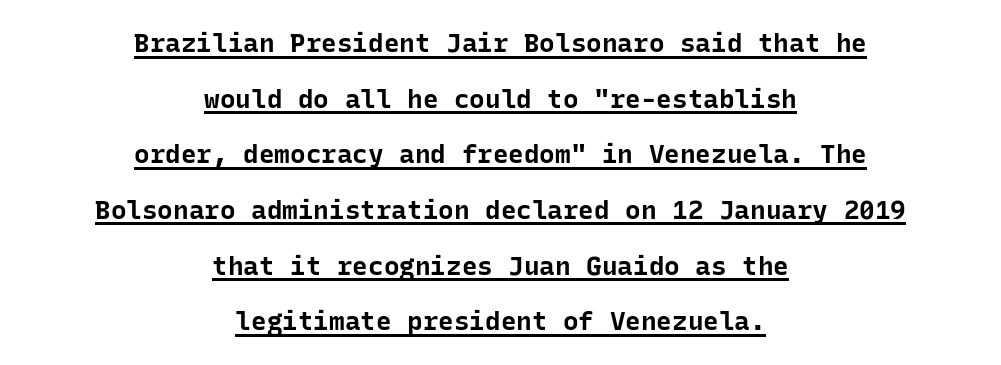
The image shows 26 px bold type, upright; set centered, loose line spacing (2.14x), normal letter spacing, underlined.
